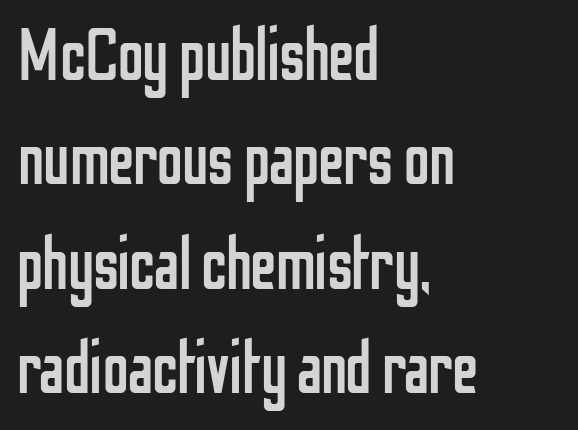
{"serif": "no", "italic": "no", "bold": "no", "weight": "regular", "width": "condensed", "stroke_contrast": "low", "x_height": "medium", "monospaced": "no", "underline": "no", "align": "left", "line_spacing": "normal", "line_spacing_ratio": 1.43, "letter_spacing": "normal", "letter_spacing_em": 0.0, "glyph_px": 73}
